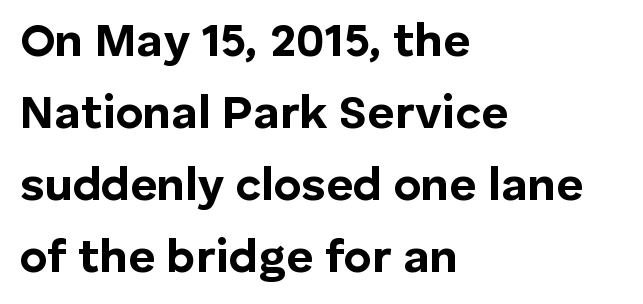
Casual observation: everything's shoved over to the left. A normal amount of white space separates one row of letters from the next. Nobody drew a line under any word here. The font's upright variant was chosen for this text. The letters advance in unequal steps, a hallmark of proportional type. Each letter's strokes conclude bluntly, with no projecting serifs.
